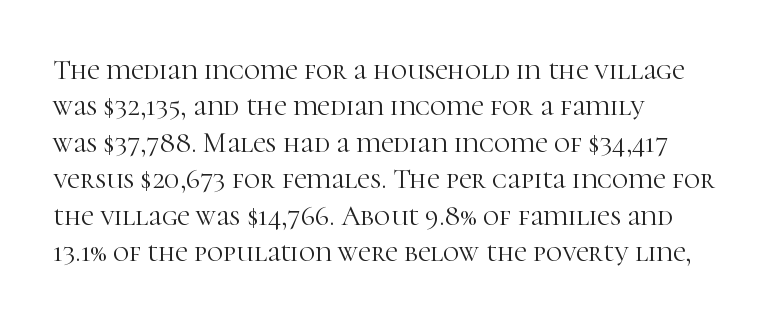
The image shows 28 px light serif type, upright; set left-aligned, normal line spacing (1.3x), normal letter spacing, not underlined; high stroke contrast and a medium x-height.
